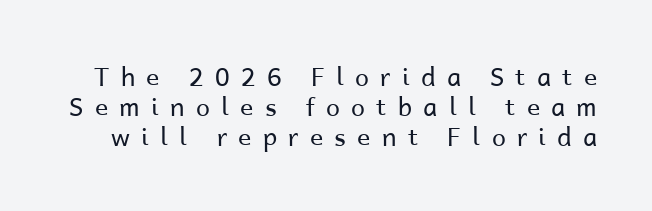
The image shows 25 px text type, upright; set line spacing 1.2x, unusually wide letter spacing (+0.45 em), not underlined.
